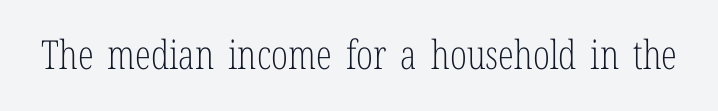
Q: Is the text bold? A: No.
Q: Is the text italic (slanted)? A: No, it is upright.
Q: Is the typeface a serif or a sans-serif typeface? A: Serif.
Q: Is the text underlined? A: No.
Q: Is the spacing between letters normal or unusually wide? A: Normal.
Q: Width (condensed, normal, or wide)? A: Condensed.
Q: Stroke contrast? A: Low.
Q: x-height? A: Medium.
Q: Monospaced? A: No.
